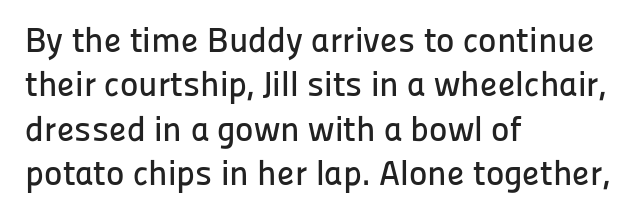
Q: Is the text italic (slanted)? A: No, it is upright.
Q: Is the typeface a serif or a sans-serif typeface? A: Sans-serif.
Q: Is the text underlined? A: No.
Q: How is the paragraph aligned? A: Left-aligned.
Q: Is the spacing between letters normal or unusually wide? A: Normal.
Q: Is the spacing between lines tight, normal or loose? A: Normal.
Q: Width (condensed, normal, or wide)? A: Normal.
Q: Stroke contrast? A: Low.
Q: x-height? A: Medium.
Q: Monospaced? A: No.
